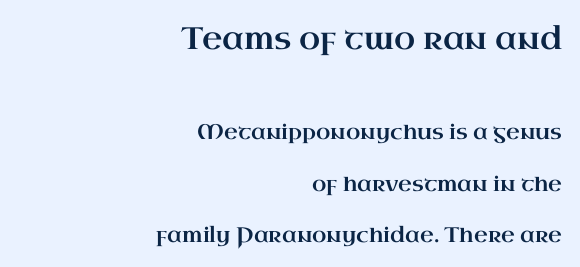
These lines are set flush right with a ragged left edge. The vertical gap from one line to the next is large. Look at the glyph heights: the upper group is clearly the bigger setting. This rendering employs a face with finishing strokes, i.e., a serif.
